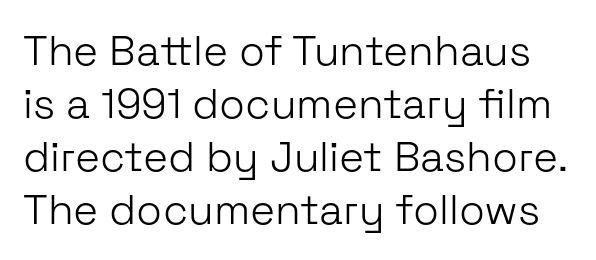
The image shows 42 px light sans-serif type, upright; set normal line spacing (1.26x), normal letter spacing, not underlined; low stroke contrast and a medium x-height.
